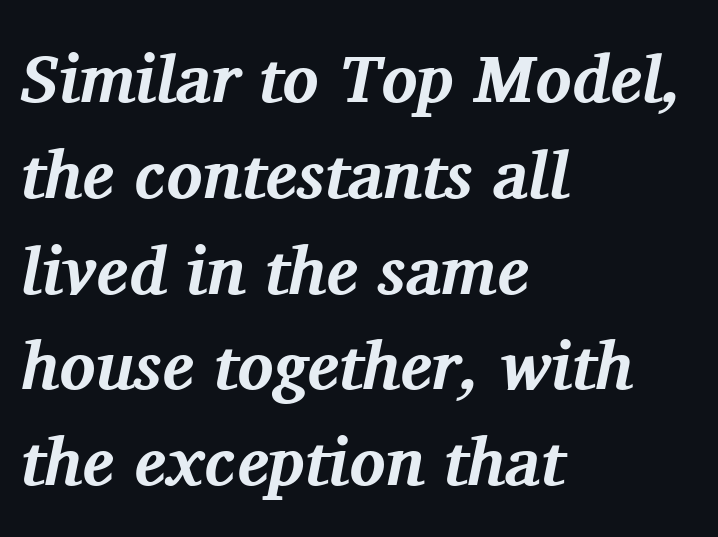
{"serif": "yes", "italic": "yes", "lean": "right", "slant_degrees": 11, "bold": "yes", "weight": "bold", "width": "normal", "stroke_contrast": "medium", "x_height": "medium", "monospaced": "no", "underline": "no", "align": "left", "line_spacing": "normal", "line_spacing_ratio": 1.43, "letter_spacing": "normal", "letter_spacing_em": 0.0, "glyph_px": 67}
